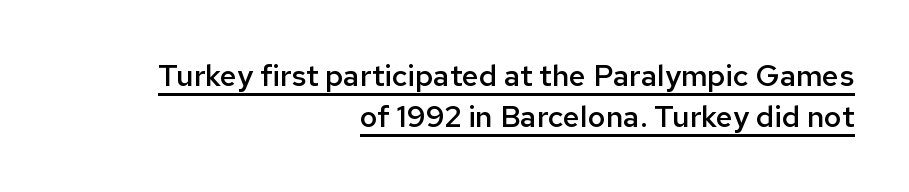
Baseline-to-baseline distance is the conventional proportion of letter height. The letters stand upright; this is a roman face. Observe the absence of serifs on each vertical stroke in this sample. Is this a fixed-width face? No — the glyphs have proportional, varying widths.
